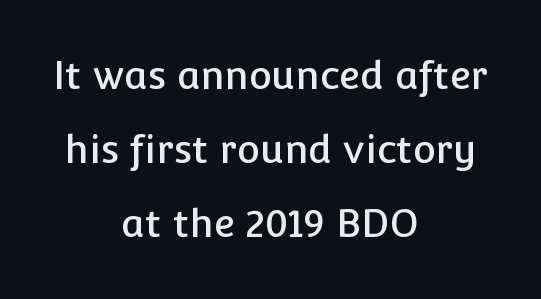
Q: Is the text italic (slanted)? A: No, it is upright.
Q: Is the typeface a serif or a sans-serif typeface? A: Sans-serif.
Q: Is the text underlined? A: No.
Q: How is the paragraph aligned? A: Centered.
Q: Is the spacing between letters normal or unusually wide? A: Normal.
Q: Is the spacing between lines tight, normal or loose? A: Loose.
Q: Width (condensed, normal, or wide)? A: Normal.
Q: Stroke contrast? A: Low.
Q: x-height? A: Medium.
Q: Monospaced? A: No.
